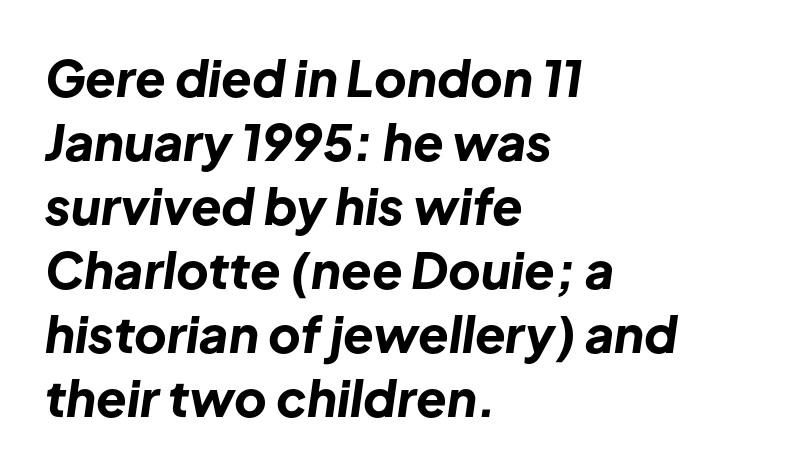
Q: Is the text bold? A: Yes.
Q: Is the text italic (slanted)? A: Yes, it leans right by about 8 degrees.
Q: Is the text underlined? A: No.
Q: How is the paragraph aligned? A: Left-aligned.
Q: Is the spacing between letters normal or unusually wide? A: Normal.
Q: Is the spacing between lines tight, normal or loose? A: Normal.
Q: Width (condensed, normal, or wide)? A: Normal.
Q: Stroke contrast? A: Low.
Q: x-height? A: Medium.
Q: Monospaced? A: No.
